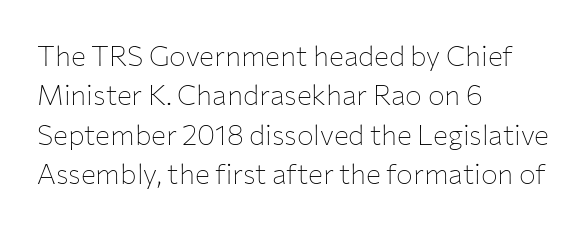
Is this a fixed-width face? No — the glyphs have proportional, varying widths. Alignment: flush left. The passage shown has conventional tracking throughout. Normally led — the rows are evenly, conventionally spaced.
